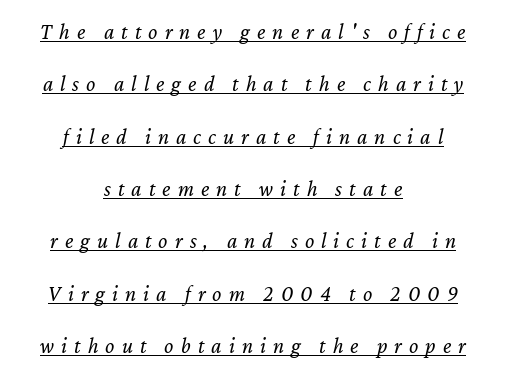
{"italic": "yes", "lean": "right", "slant_degrees": 12, "bold": "no", "underline": "yes", "align": "center", "line_spacing": "loose", "line_spacing_ratio": 2.38, "letter_spacing": "wide", "letter_spacing_em": 0.32, "glyph_px": 22}
